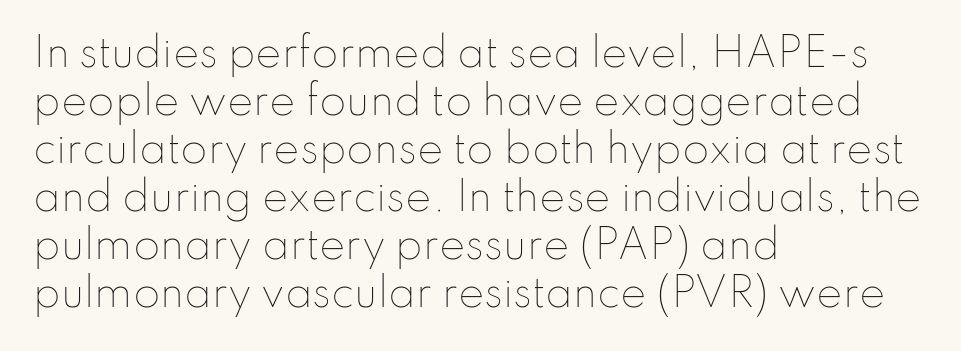
{"italic": "no", "bold": "no", "weight": "thin", "width": "normal", "stroke_contrast": "low", "x_height": "small", "monospaced": "no", "underline": "no", "align": "left", "line_spacing_ratio": 1.23, "letter_spacing": "normal", "letter_spacing_em": 0.0, "glyph_px": 39}
